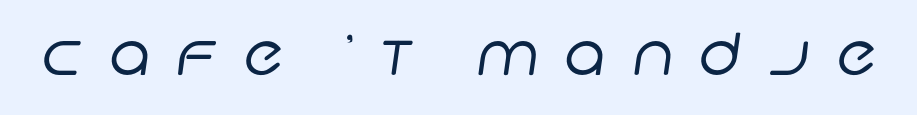
Font category for this specimen: sans-serif. Glyph-to-glyph distance is far greater than everyday printed text. Stems and bowls with no extra thickness — not bold. Descenders are the only things crossing below the line. Looks like regular typesetting: each glyph gets only the width it needs.
